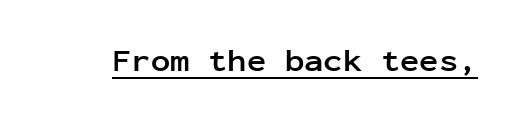
Q: Is the text bold? A: Yes.
Q: Is the text italic (slanted)? A: No, it is upright.
Q: Is the typeface a serif or a sans-serif typeface? A: Sans-serif.
Q: Is the text underlined? A: Yes.
Q: Is the spacing between letters normal or unusually wide? A: Normal.
Q: Width (condensed, normal, or wide)? A: Normal.
Q: Stroke contrast? A: Low.
Q: x-height? A: Medium.
Q: Monospaced? A: Yes.
